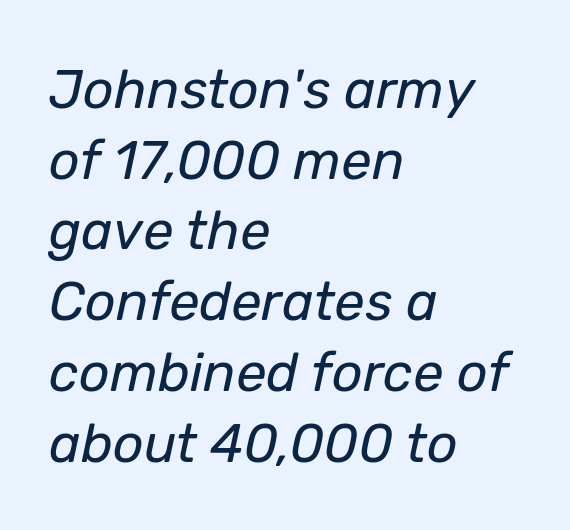
{"italic": "yes", "lean": "right", "slant_degrees": 12, "bold": "no", "weight": "regular", "width": "normal", "stroke_contrast": "low", "x_height": "medium", "monospaced": "no", "underline": "no", "align": "left", "line_spacing": "normal", "line_spacing_ratio": 1.31, "letter_spacing": "normal", "letter_spacing_em": 0.0, "glyph_px": 54}
